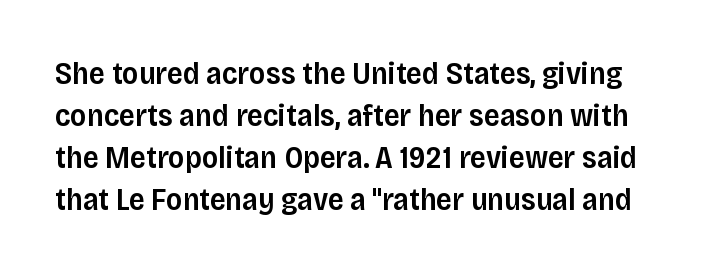
{"serif": "no", "italic": "no", "bold": "semi", "weight": "semibold", "width": "normal", "stroke_contrast": "low", "x_height": "large", "monospaced": "no", "underline": "no", "line_spacing": "normal", "line_spacing_ratio": 1.35, "letter_spacing": "normal", "letter_spacing_em": 0.0, "glyph_px": 31}
